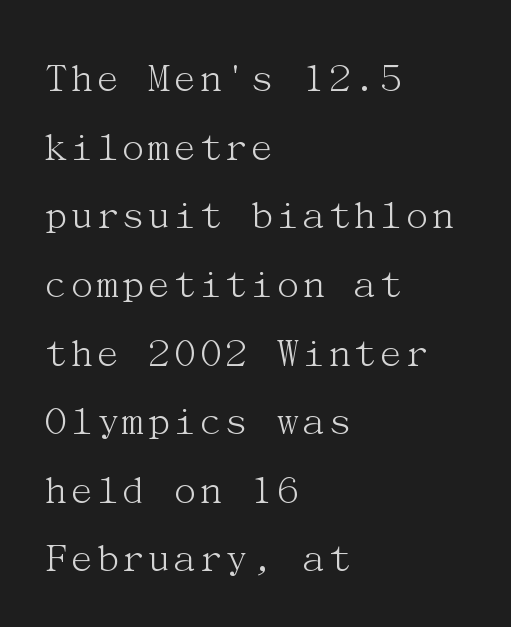
Anything drawn beneath the words? Only blank space. You can tell from the footed stems that serif type was used. Left-aligned paragraph, ragged on the right. Bold? No — there's no thickening of the strokes.
